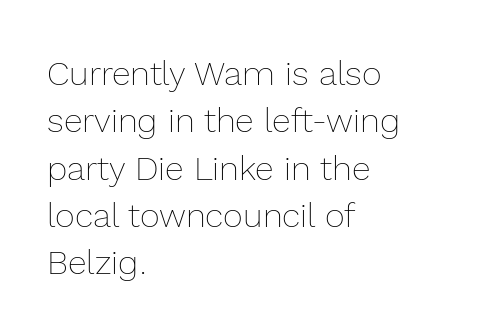
The image shows 34 px thin type, upright; set left-aligned, normal line spacing (1.39x), normal letter spacing, not underlined; a medium x-height.
